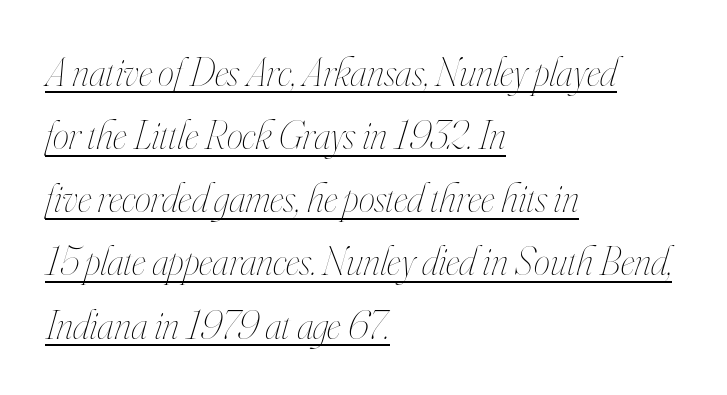
The image shows 41 px thin, condensed type, italic (leaning right); set left-aligned, normal line spacing (1.54x), normal letter spacing, underlined; high stroke contrast and a small x-height.
